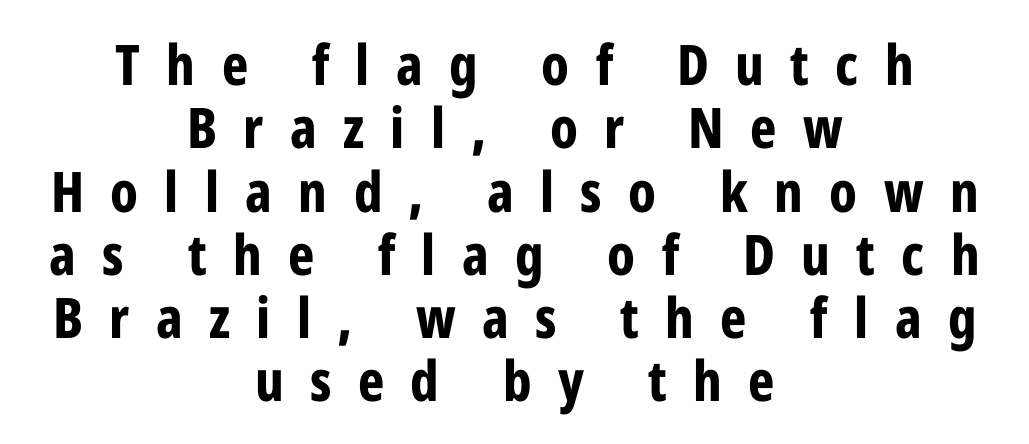
The image shows 56 px bold, condensed sans-serif type, upright; set centered, tight line spacing (1.13x), unusually wide letter spacing (+0.47 em), not underlined; low stroke contrast and a medium x-height.
